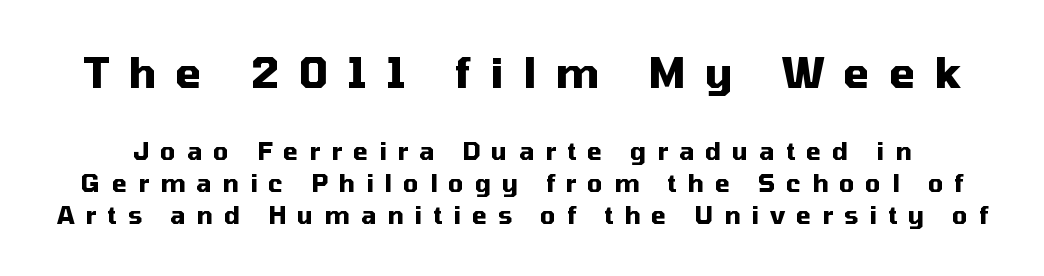
Q: Is the text bold? A: Yes.
Q: Is the text italic (slanted)? A: No, it is upright.
Q: Is the typeface a serif or a sans-serif typeface? A: Sans-serif.
Q: Is the text underlined? A: No.
Q: Is the spacing between letters normal or unusually wide? A: Unusually wide.
Q: Is the spacing between lines tight, normal or loose? A: Normal.
Q: Which block of text is set in a larger size, the first (top) or the second (bottom)? A: The first (top) one.
Q: Width (condensed, normal, or wide)? A: Normal.
Q: Stroke contrast? A: Medium.
Q: x-height? A: Medium.
Q: Monospaced? A: No.
